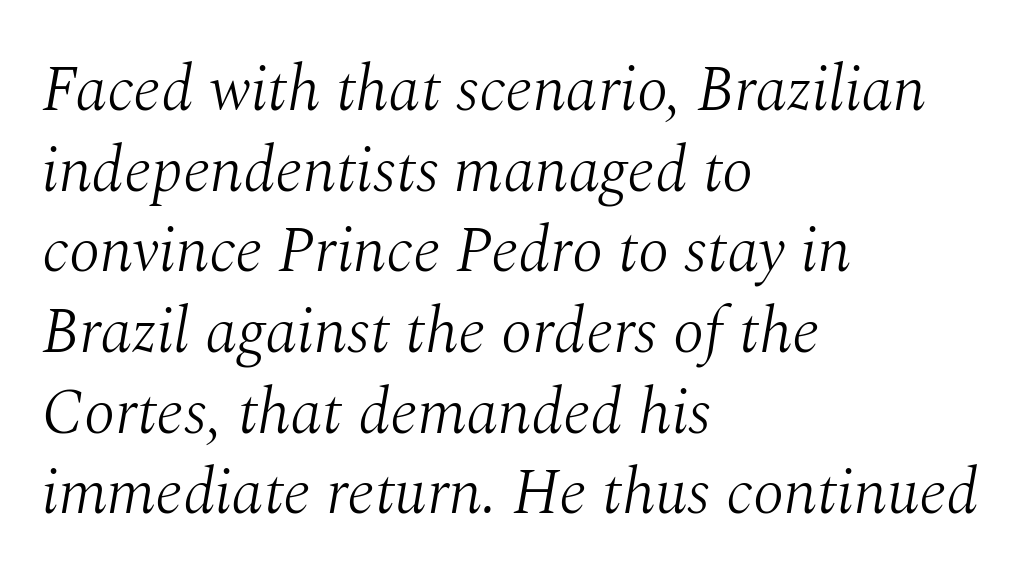
The strokes carry an ordinary text weight at most. Glyph-to-glyph distance matches everyday printed text. This rendering features lettering with no underline. Emphasis-style slanted type is in use. The rendering uses natural spacing where letterforms have individual widths. Classification — serif.
